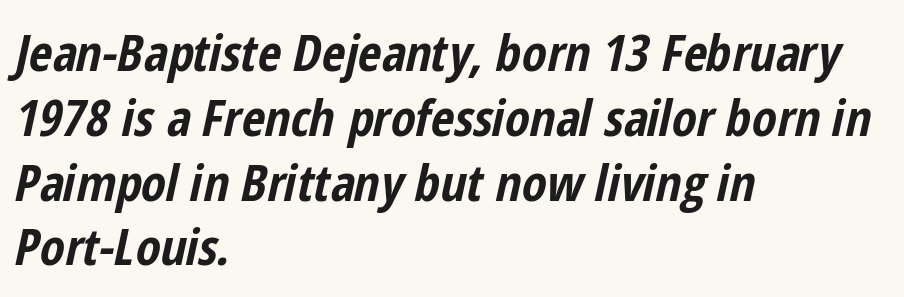
{"italic": "yes", "lean": "right", "slant_degrees": 12, "bold": "yes", "weight": "bold", "width": "condensed", "stroke_contrast": "low", "x_height": "medium", "monospaced": "no", "underline": "no", "align": "left", "line_spacing": "normal", "line_spacing_ratio": 1.27, "letter_spacing": "normal", "letter_spacing_em": 0.0, "glyph_px": 51}
